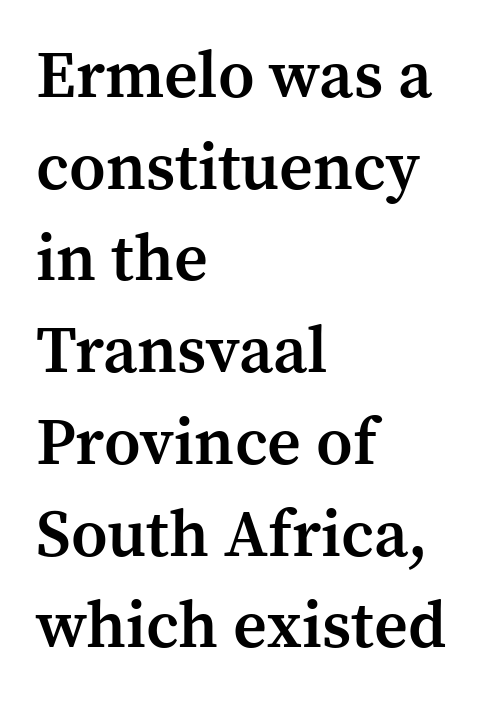
The image shows 66 px semibold serif type, upright; set left-aligned, normal line spacing (1.39x), normal letter spacing, not underlined; medium stroke contrast and a medium x-height.
